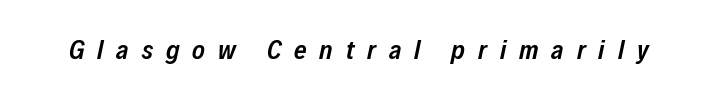
The image shows 27 px text type, italic (leaning right); set unusually wide letter spacing (+0.48 em), not underlined.
